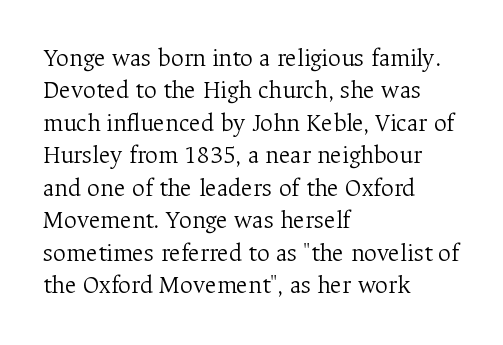
{"italic": "no", "bold": "no", "underline": "no", "align": "left", "line_spacing": "normal", "line_spacing_ratio": 1.3, "letter_spacing": "normal", "letter_spacing_em": 0.0, "glyph_px": 25}
